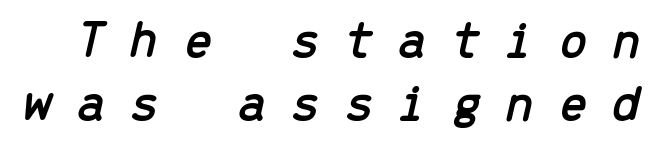
The rendering applies a slant to the glyphs. Check the space under the baseline: it is left empty. Students, note that the glyphs here are deliberately spaced far apart. Each letter, wide or thin by design, is forced into the same width here.
